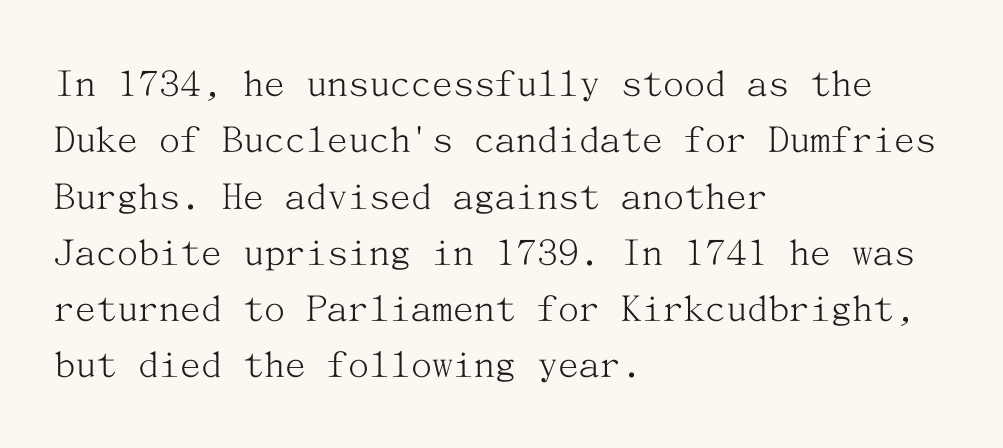
{"serif": "yes", "italic": "no", "bold": "no", "weight": "light", "width": "normal", "stroke_contrast": "medium", "x_height": "medium", "underline": "no", "align": "left", "line_spacing": "normal", "line_spacing_ratio": 1.34, "letter_spacing": "normal", "letter_spacing_em": 0.0, "glyph_px": 42}
